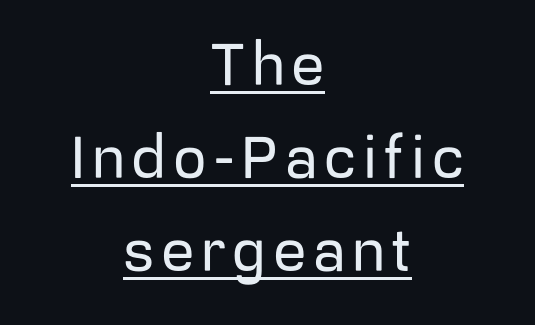
{"serif": "no", "italic": "no", "width": "normal", "stroke_contrast": "low", "x_height": "medium", "monospaced": "no", "underline": "yes", "align": "center", "line_spacing": "normal", "line_spacing_ratio": 1.58, "glyph_px": 59}
